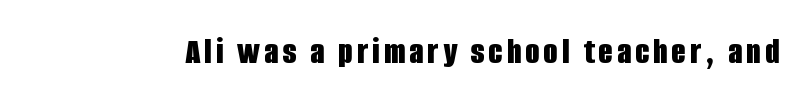
Q: Is the text bold? A: Yes.
Q: Is the text italic (slanted)? A: No, it is upright.
Q: Is the typeface a serif or a sans-serif typeface? A: Sans-serif.
Q: Is the text underlined? A: No.
Q: Width (condensed, normal, or wide)? A: Condensed.
Q: Stroke contrast? A: Low.
Q: x-height? A: Large.
Q: Monospaced? A: No.
